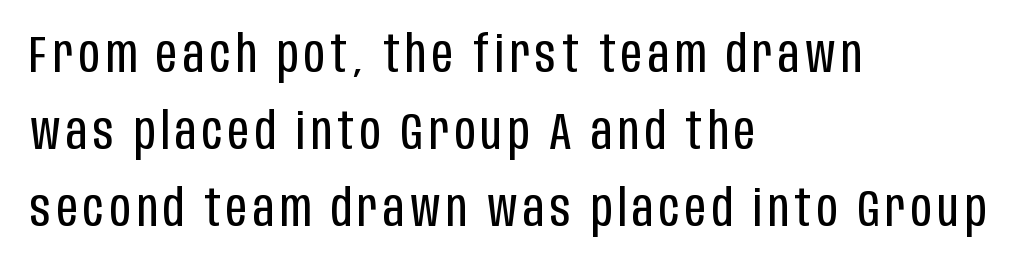
{"serif": "no", "italic": "no", "bold": "no", "weight": "regular", "width": "condensed", "stroke_contrast": "low", "x_height": "large", "monospaced": "no", "underline": "no", "align": "left", "line_spacing": "normal", "line_spacing_ratio": 1.48, "glyph_px": 52}
